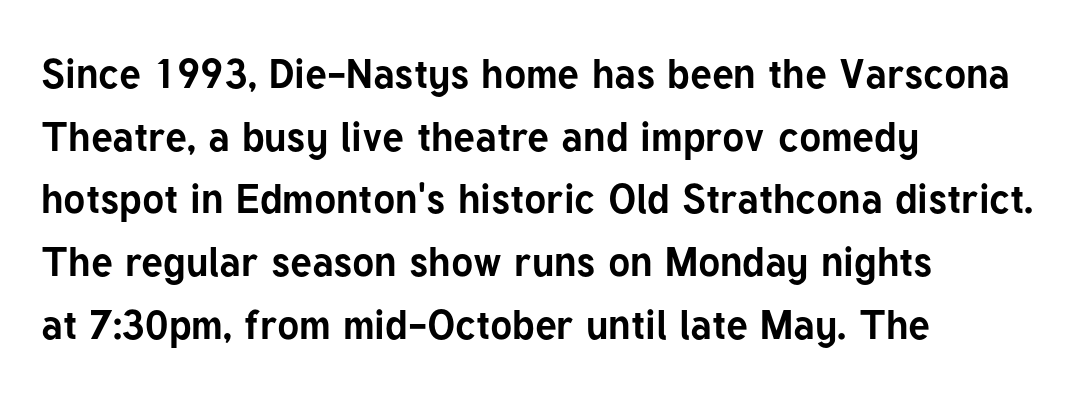
Character widths vary here, with narrow letters taking less room than wide ones. Ordinary non-slanted type is in use. Words float on clear page, feet unadorned. Visually the block forms a straight wall on the left and a jagged coastline on the right.
